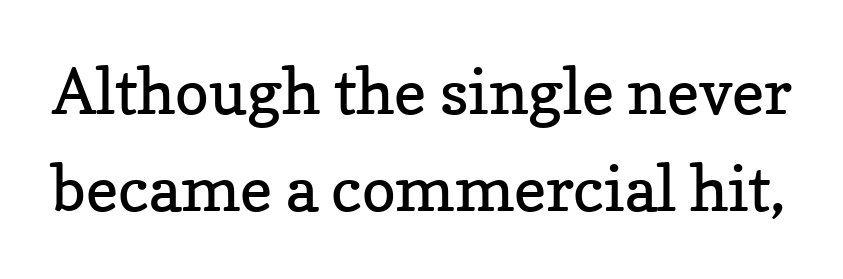
A light-to-regular cut is what we see here. The foot of each line stays bare and open. This rendering leaves character spacing at its baseline value. The type sits square on the baseline with zero lean.
